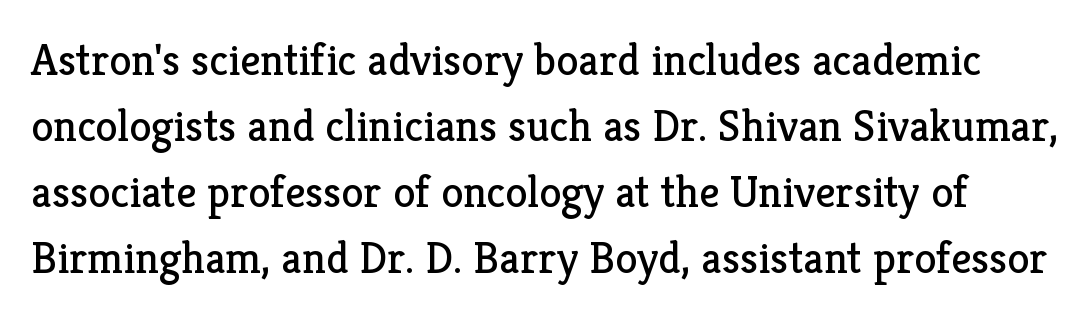
{"serif": "yes", "italic": "no", "bold": "no", "weight": "regular", "width": "normal", "stroke_contrast": "low", "x_height": "medium", "monospaced": "no", "underline": "no", "line_spacing": "normal", "line_spacing_ratio": 1.47, "letter_spacing": "normal", "letter_spacing_em": 0.0, "glyph_px": 45}
